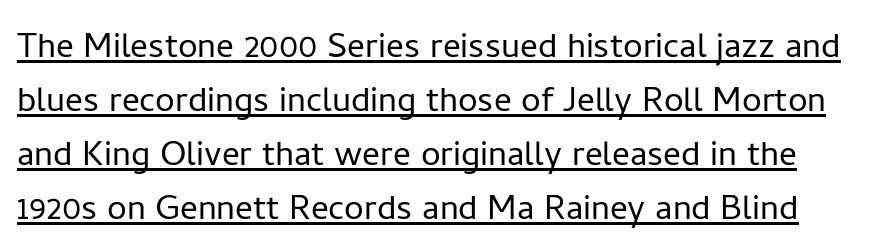
The image shows 44 px light sans-serif type, upright; set line spacing 1.23x, normal letter spacing, underlined; low stroke contrast and a medium x-height.
